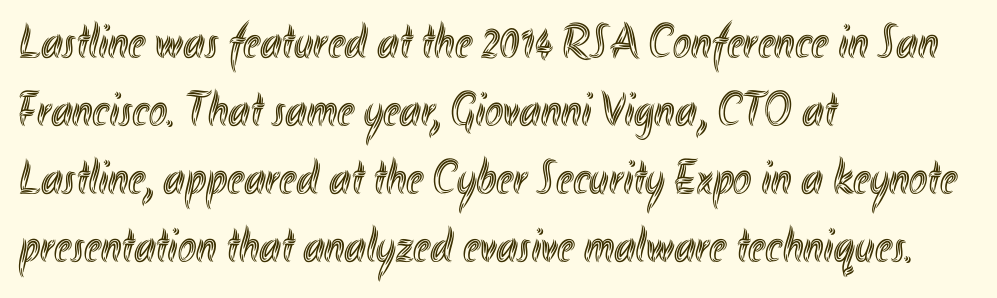
{"width": "condensed", "x_height": "small", "monospaced": "no", "underline": "no", "align": "left", "line_spacing": "normal", "line_spacing_ratio": 1.39, "letter_spacing": "normal", "letter_spacing_em": 0.0, "glyph_px": 49}
